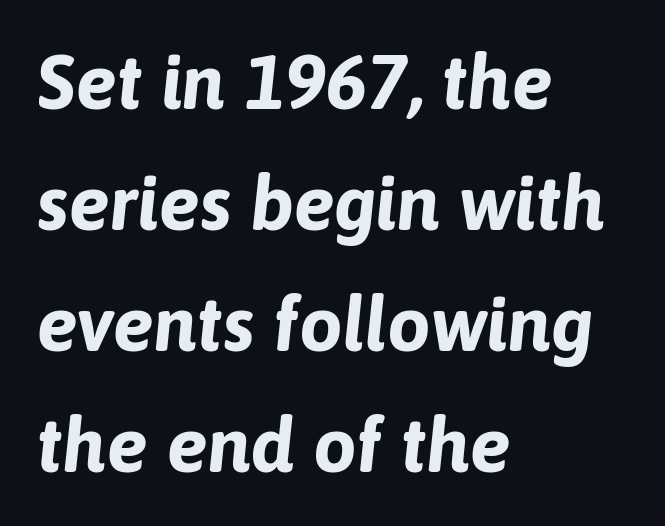
The image shows 77 px bold type, italic (leaning right); set left-aligned, normal line spacing (1.57x), normal letter spacing, not underlined; low stroke contrast and a medium x-height.
